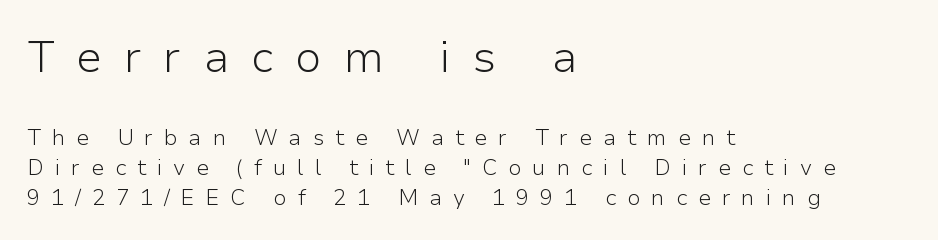
Q: Is the text bold? A: No.
Q: Is the text italic (slanted)? A: No, it is upright.
Q: Is the typeface a serif or a sans-serif typeface? A: Sans-serif.
Q: Is the text underlined? A: No.
Q: How is the paragraph aligned? A: Left-aligned.
Q: Is the spacing between letters normal or unusually wide? A: Unusually wide.
Q: Is the spacing between lines tight, normal or loose? A: Normal.
Q: Which block of text is set in a larger size, the first (top) or the second (bottom)? A: The first (top) one.
Q: Width (condensed, normal, or wide)? A: Normal.
Q: Stroke contrast? A: Low.
Q: x-height? A: Medium.
Q: Monospaced? A: No.
